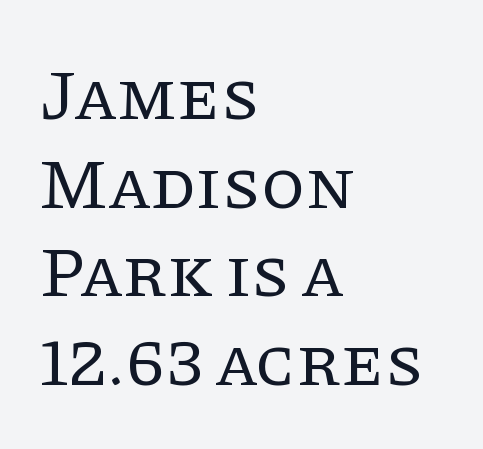
{"serif": "yes", "italic": "no", "bold": "no", "weight": "regular", "width": "normal", "stroke_contrast": "low", "x_height": "large", "monospaced": "no", "underline": "no", "align": "left", "line_spacing": "normal", "line_spacing_ratio": 1.25, "letter_spacing": "normal", "letter_spacing_em": 0.0, "glyph_px": 71}
